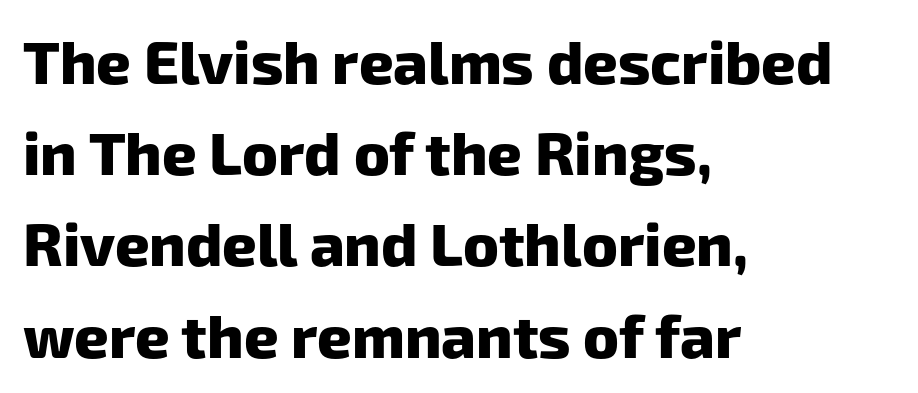
Is the type bold? Yes — the strokes are clearly thick and heavy. Short note: letters normally spaced. Students, observe: this is what conventionally led text looks like. This sample has the flowing, uneven cadence of proportional lettering. Alignment: flush left. No word sits above an underline.
